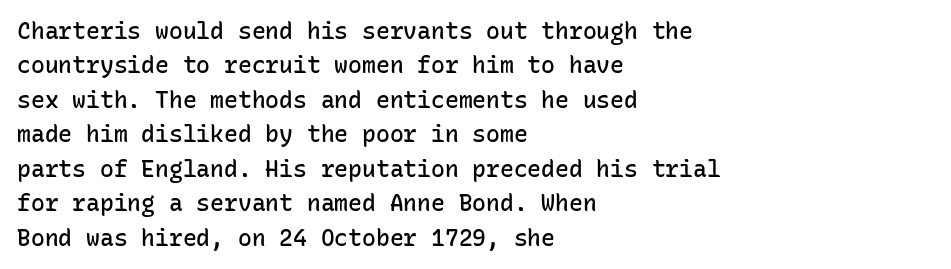
The sample has been set in demibold, a notch under bold. Students, observe: this is what conventionally led text looks like. All the whitespace from short lines collects on the right. Descenders are the only things crossing below the line.
